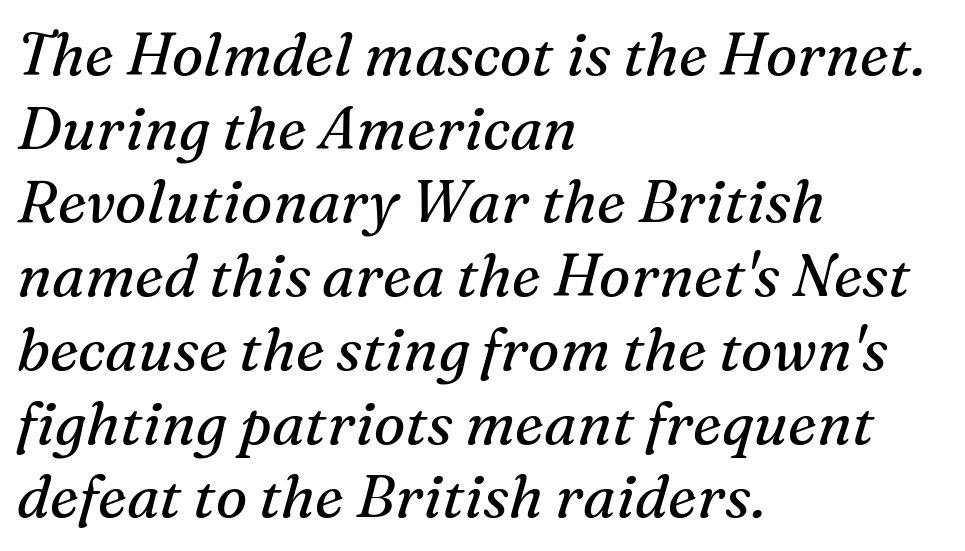
The letters advance in unequal steps, a hallmark of proportional type. Designer's note — italics engaged. The rendering uses a moderate line-height, typical for paragraphs. The letterforms sit shoulder to shoulder at normal distance. The passage shown is not underscored anywhere. The lines are quadded left.
